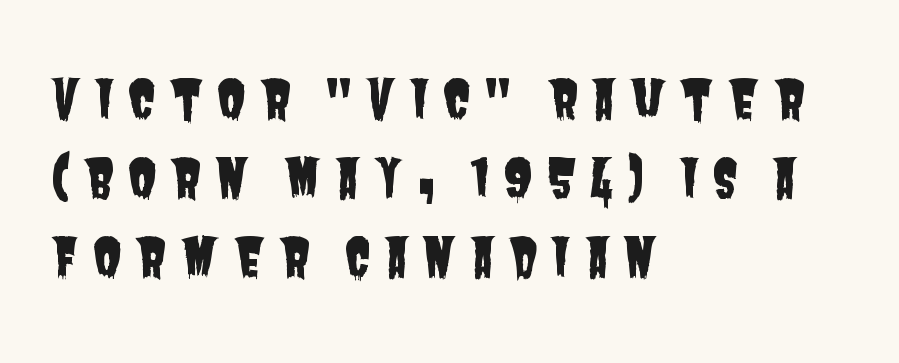
{"serif": "no", "width": "condensed", "stroke_contrast": "low", "x_height": "large", "monospaced": "no", "underline": "no", "align": "left", "line_spacing": "normal", "line_spacing_ratio": 1.52, "letter_spacing": "wide", "letter_spacing_em": 0.25, "glyph_px": 52}
